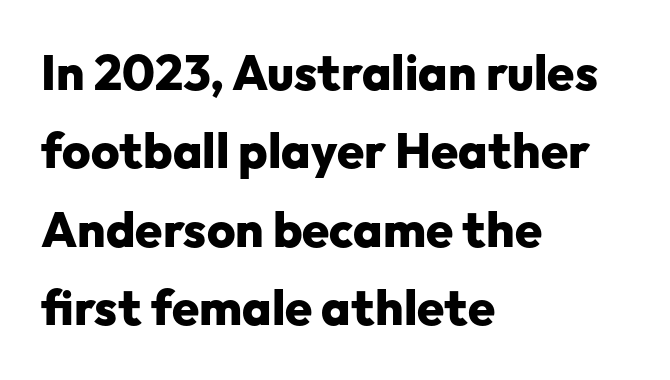
Q: Is the text bold? A: Yes.
Q: Is the text italic (slanted)? A: No, it is upright.
Q: Is the typeface a serif or a sans-serif typeface? A: Sans-serif.
Q: Is the text underlined? A: No.
Q: How is the paragraph aligned? A: Left-aligned.
Q: Is the spacing between letters normal or unusually wide? A: Normal.
Q: Is the spacing between lines tight, normal or loose? A: Normal.
Q: Width (condensed, normal, or wide)? A: Normal.
Q: Stroke contrast? A: Low.
Q: x-height? A: Medium.
Q: Monospaced? A: No.
